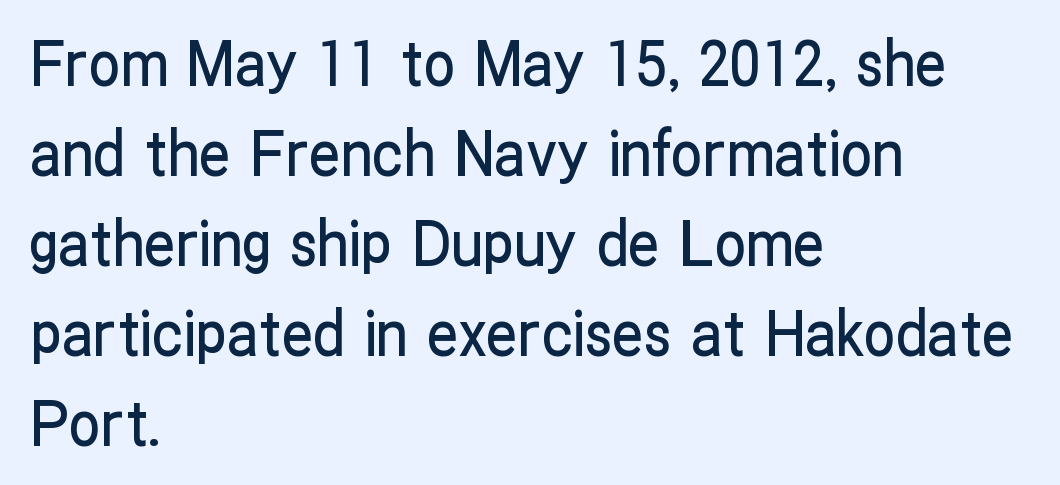
Q: Is the text italic (slanted)? A: No, it is upright.
Q: Is the typeface a serif or a sans-serif typeface? A: Sans-serif.
Q: Is the text underlined? A: No.
Q: How is the paragraph aligned? A: Left-aligned.
Q: Is the spacing between letters normal or unusually wide? A: Normal.
Q: Is the spacing between lines tight, normal or loose? A: Normal.
Q: Width (condensed, normal, or wide)? A: Condensed.
Q: Stroke contrast? A: Low.
Q: x-height? A: Medium.
Q: Monospaced? A: No.
